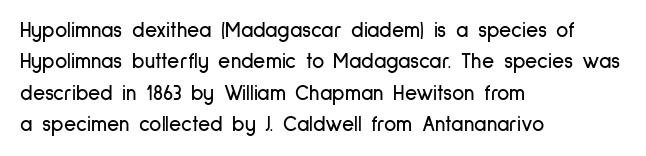
{"italic": "no", "underline": "no", "align": "left", "line_spacing": "normal", "line_spacing_ratio": 1.49, "letter_spacing": "normal", "letter_spacing_em": 0.0, "glyph_px": 21}
